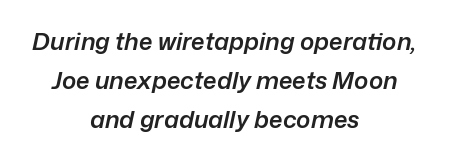
The image shows 24 px text type, italic (leaning right); set centered, normal line spacing (1.63x), normal letter spacing, not underlined.
